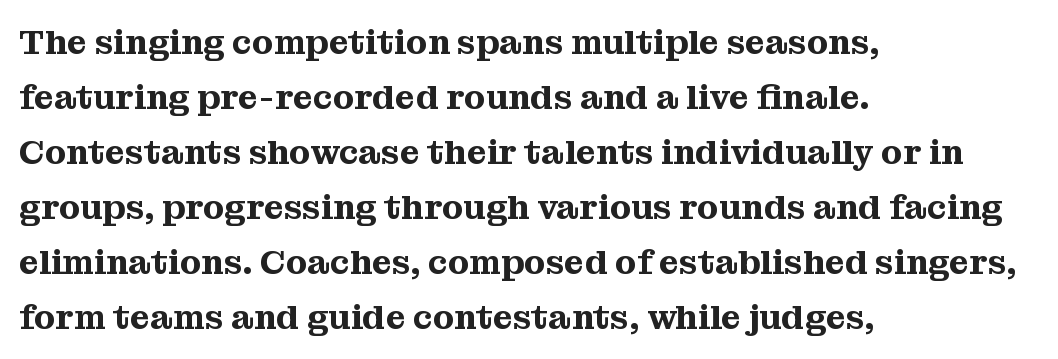
{"serif": "yes", "italic": "no", "width": "normal", "stroke_contrast": "medium", "x_height": "medium", "monospaced": "no", "underline": "no", "align": "left", "line_spacing": "normal", "line_spacing_ratio": 1.57, "letter_spacing": "normal", "letter_spacing_em": 0.0, "glyph_px": 35}
